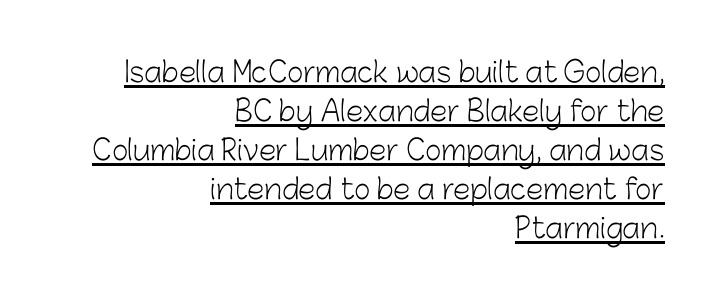
{"serif": "no", "italic": "no", "bold": "no", "weight": "light", "width": "normal", "stroke_contrast": "low", "x_height": "medium", "monospaced": "no", "underline": "yes", "align": "right", "line_spacing": "normal", "line_spacing_ratio": 1.39, "letter_spacing": "normal", "letter_spacing_em": 0.0, "glyph_px": 28}
